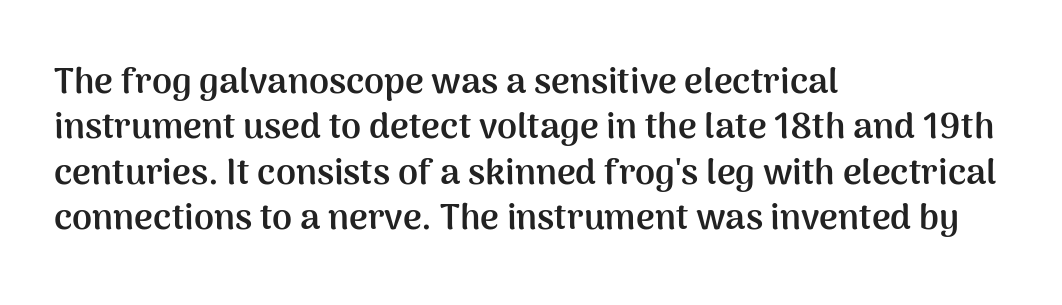
Q: Is the text bold? A: Yes.
Q: Is the text italic (slanted)? A: No, it is upright.
Q: Is the typeface a serif or a sans-serif typeface? A: Sans-serif.
Q: Is the text underlined? A: No.
Q: How is the paragraph aligned? A: Left-aligned.
Q: Is the spacing between letters normal or unusually wide? A: Normal.
Q: Is the spacing between lines tight, normal or loose? A: Normal.
Q: Width (condensed, normal, or wide)? A: Normal.
Q: Stroke contrast? A: Medium.
Q: x-height? A: Medium.
Q: Monospaced? A: No.
